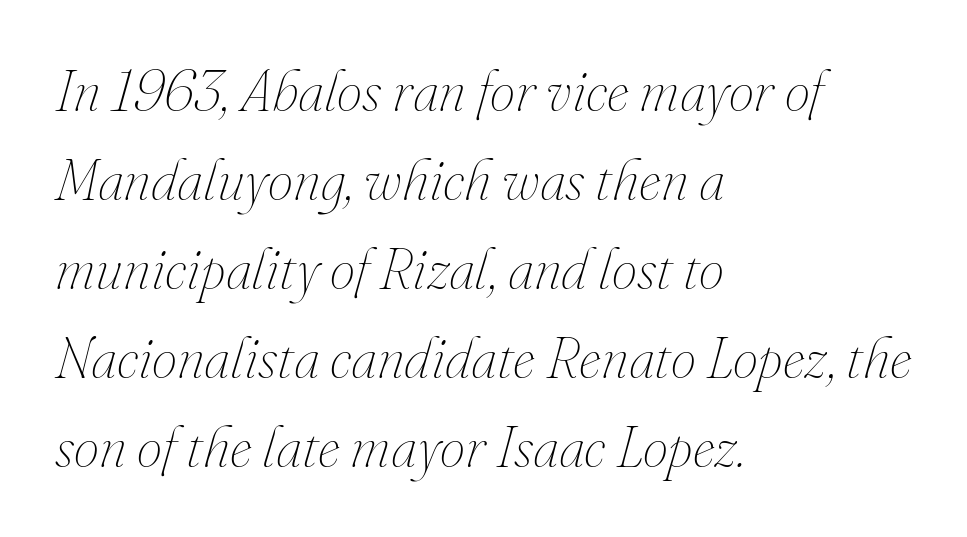
{"italic": "yes", "lean": "right", "slant_degrees": 16, "bold": "no", "weight": "thin", "width": "normal", "stroke_contrast": "medium", "x_height": "small", "monospaced": "no", "underline": "no", "align": "left", "line_spacing": "normal", "line_spacing_ratio": 1.56, "letter_spacing": "normal", "letter_spacing_em": 0.0, "glyph_px": 57}
